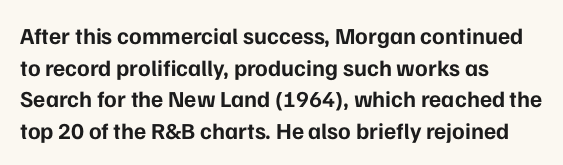
The image shows 23 px bold type, upright; set left-aligned, normal line spacing (1.37x), normal letter spacing, not underlined.
